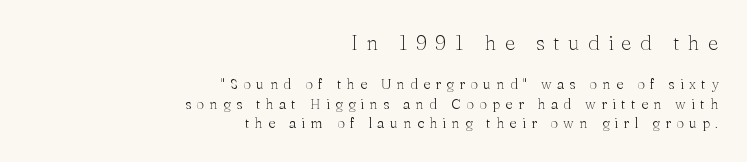
The image shows 21 px text type, upright; set right-aligned, normal line spacing (1.4x), unusually wide letter spacing (+0.38 em), not underlined; the first (top) block is 1.5x larger.
